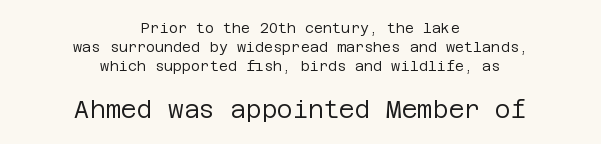
{"italic": "no", "bold": "no", "underline": "no", "align": "center", "line_spacing": "normal", "line_spacing_ratio": 1.36, "letter_spacing": "normal", "letter_spacing_em": 0.0, "larger_block": "second", "size_ratio": 1.71, "glyph_px": 24}
